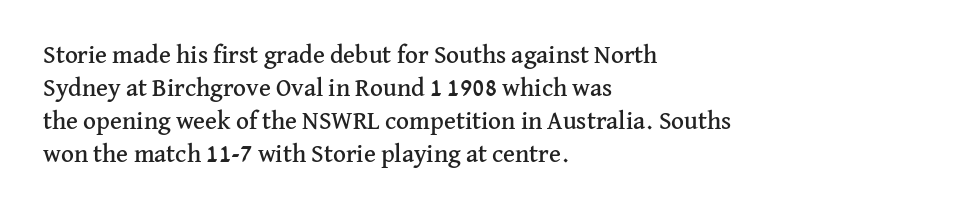
{"italic": "no", "underline": "no", "align": "left", "line_spacing": "normal", "line_spacing_ratio": 1.32, "letter_spacing": "normal", "letter_spacing_em": 0.0, "glyph_px": 25}
